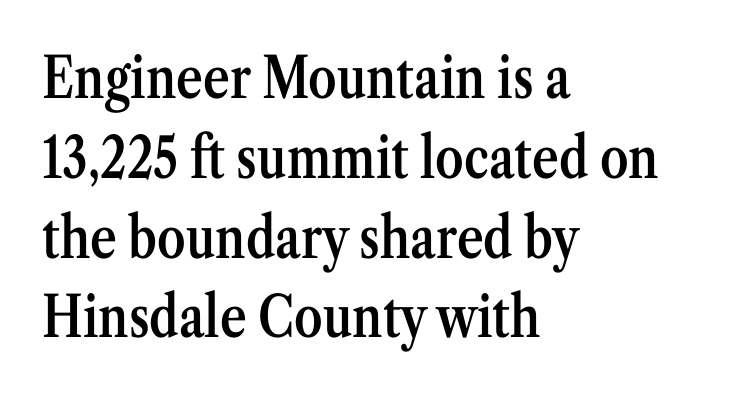
{"serif": "yes", "italic": "no", "bold": "semi", "weight": "semibold", "width": "condensed", "stroke_contrast": "medium", "x_height": "medium", "monospaced": "no", "underline": "no", "align": "left", "line_spacing": "normal", "line_spacing_ratio": 1.4, "letter_spacing": "normal", "letter_spacing_em": 0.0, "glyph_px": 57}
